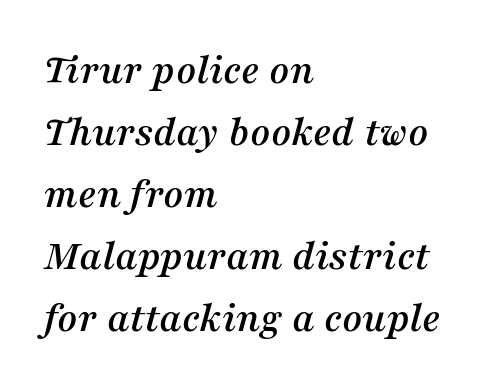
Q: Is the text italic (slanted)? A: Yes, it leans right by about 16 degrees.
Q: Is the typeface a serif or a sans-serif typeface? A: Serif.
Q: Is the text underlined? A: No.
Q: How is the paragraph aligned? A: Left-aligned.
Q: Is the spacing between letters normal or unusually wide? A: Normal.
Q: Is the spacing between lines tight, normal or loose? A: Normal.
Q: Width (condensed, normal, or wide)? A: Normal.
Q: Stroke contrast? A: Medium.
Q: x-height? A: Medium.
Q: Monospaced? A: No.
